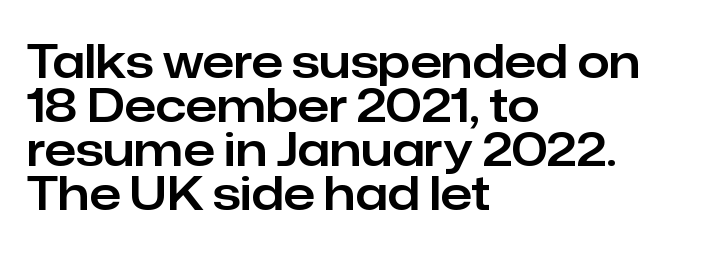
The image shows 46 px sans-serif type, upright; set left-aligned, tight line spacing (0.96x), normal letter spacing, not underlined; low stroke contrast and a medium x-height.
